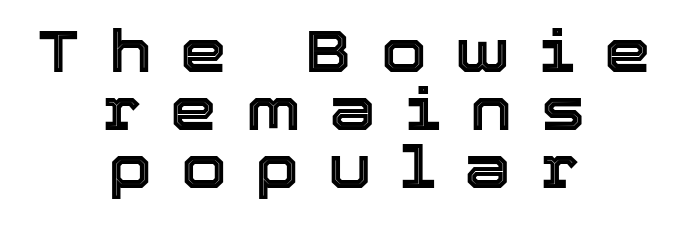
{"italic": "no", "width": "normal", "x_height": "medium", "monospaced": "no", "underline": "no", "align": "center", "line_spacing": "tight", "line_spacing_ratio": 0.98, "letter_spacing": "wide", "letter_spacing_em": 0.49, "glyph_px": 59}
